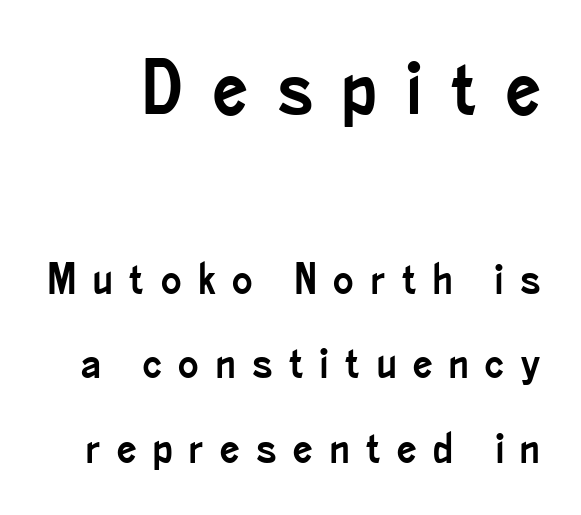
Q: Is the text italic (slanted)? A: No, it is upright.
Q: Is the typeface a serif or a sans-serif typeface? A: Sans-serif.
Q: Is the text underlined? A: No.
Q: Is the spacing between letters normal or unusually wide? A: Unusually wide.
Q: Is the spacing between lines tight, normal or loose? A: Loose.
Q: Which block of text is set in a larger size, the first (top) or the second (bottom)? A: The first (top) one.
Q: Width (condensed, normal, or wide)? A: Condensed.
Q: Stroke contrast? A: Low.
Q: x-height? A: Small.
Q: Monospaced? A: No.
